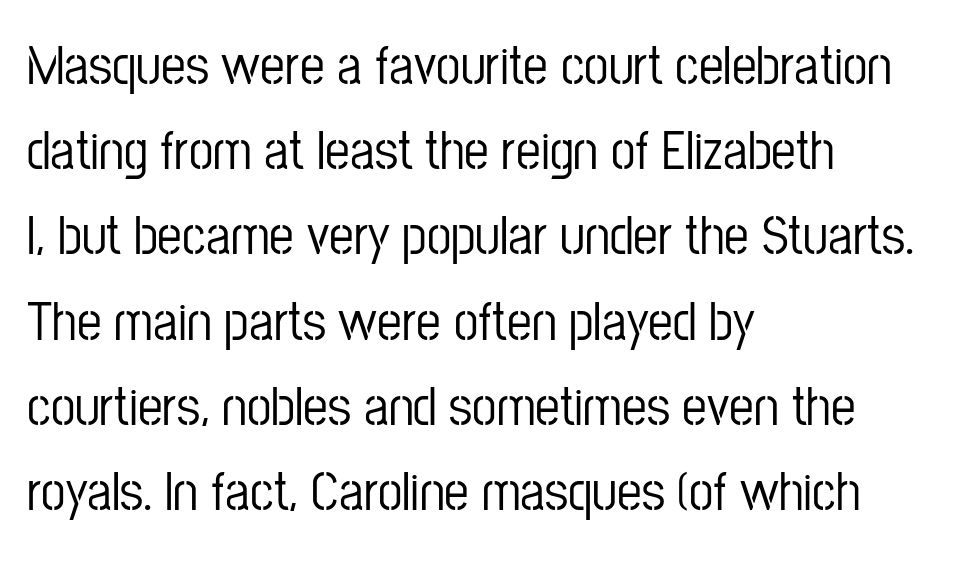
A bare baseline throughout the passage. I'd call this a sans setting — the letters go barefoot. The compositor pushed each line to the left boundary. Ordinary non-slanted type is in use. Each letter keeps its own natural width here, so spacing adapts to shape.
